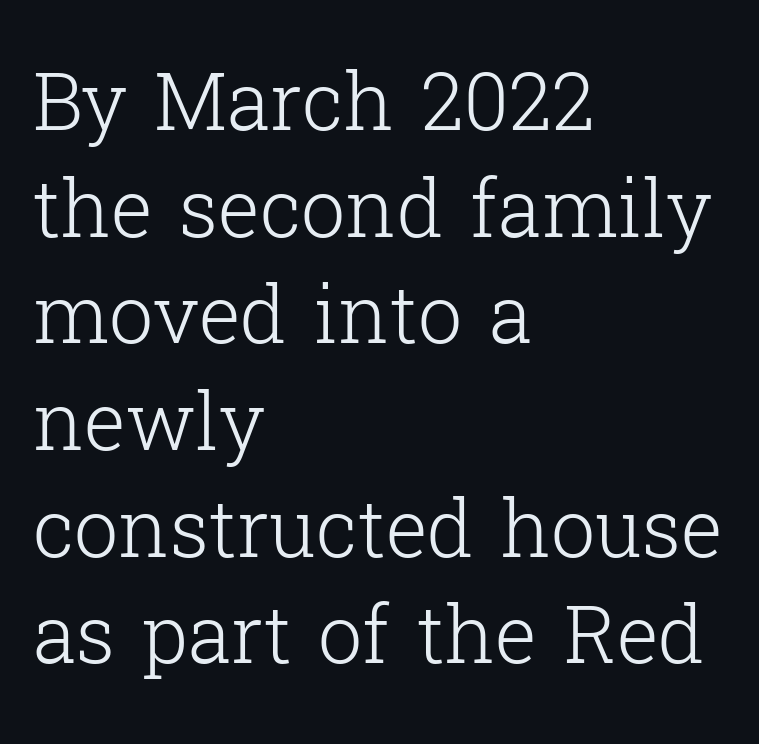
{"serif": "yes", "italic": "no", "bold": "no", "weight": "light", "width": "normal", "stroke_contrast": "low", "x_height": "medium", "monospaced": "no", "underline": "no", "align": "left", "line_spacing": "normal", "line_spacing_ratio": 1.35, "letter_spacing": "normal", "letter_spacing_em": 0.0, "glyph_px": 79}
